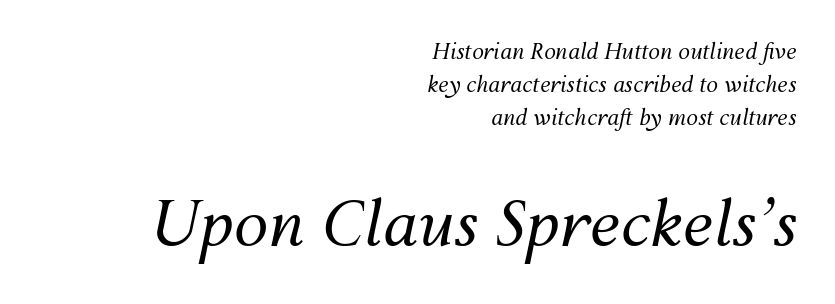
{"italic": "yes", "lean": "right", "slant_degrees": 12, "bold": "no", "weight": "regular", "width": "normal", "stroke_contrast": "medium", "x_height": "medium", "monospaced": "no", "underline": "no", "align": "right", "line_spacing": "normal", "line_spacing_ratio": 1.57, "letter_spacing": "normal", "letter_spacing_em": 0.0, "larger_block": "second", "size_ratio": 2.95, "glyph_px": 62}
